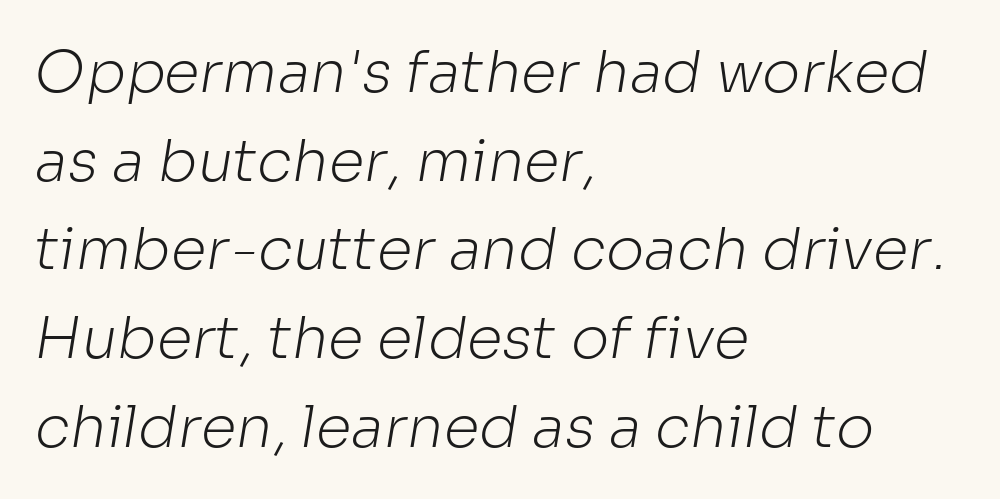
Q: Is the text bold? A: No.
Q: Is the typeface a serif or a sans-serif typeface? A: Sans-serif.
Q: Is the text underlined? A: No.
Q: How is the paragraph aligned? A: Left-aligned.
Q: Is the spacing between letters normal or unusually wide? A: Normal.
Q: Is the spacing between lines tight, normal or loose? A: Normal.
Q: Width (condensed, normal, or wide)? A: Normal.
Q: Stroke contrast? A: Low.
Q: x-height? A: Medium.
Q: Monospaced? A: No.
